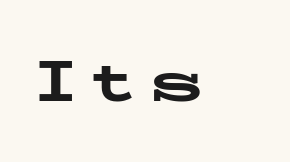
{"serif": "yes", "italic": "no", "bold": "yes", "weight": "bold", "width": "wide", "stroke_contrast": "low", "x_height": "medium", "monospaced": "no", "underline": "no", "letter_spacing": "wide", "letter_spacing_em": 0.3, "glyph_px": 57}
